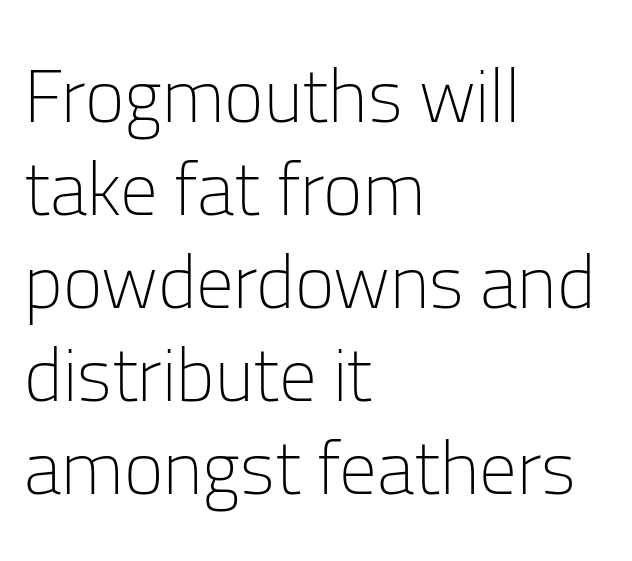
{"serif": "no", "italic": "no", "bold": "no", "weight": "light", "width": "normal", "stroke_contrast": "low", "x_height": "medium", "monospaced": "no", "underline": "no", "align": "left", "line_spacing_ratio": 1.24, "letter_spacing": "normal", "letter_spacing_em": 0.0, "glyph_px": 75}
